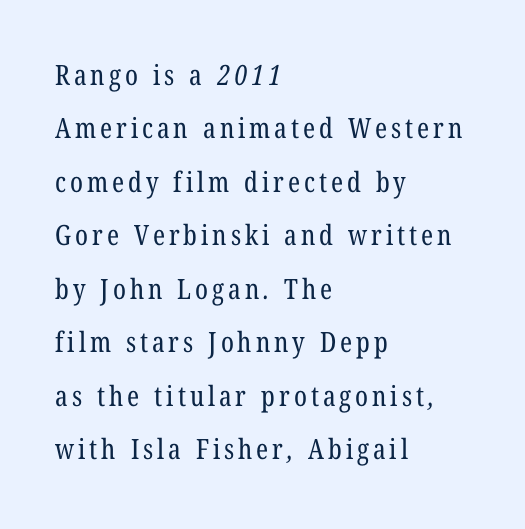
Q: Is the text bold? A: No.
Q: Is the typeface a serif or a sans-serif typeface? A: Serif.
Q: Is the text underlined? A: No.
Q: How is the paragraph aligned? A: Left-aligned.
Q: Is the spacing between lines tight, normal or loose? A: Loose.
Q: Width (condensed, normal, or wide)? A: Condensed.
Q: Stroke contrast? A: Low.
Q: x-height? A: Medium.
Q: Monospaced? A: No.
